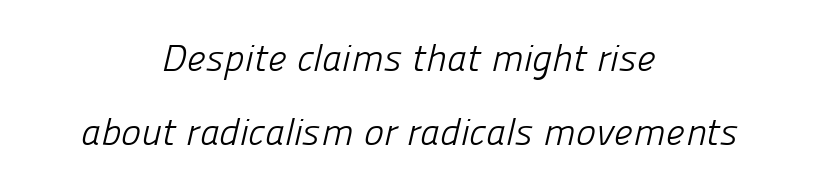
{"serif": "no", "bold": "no", "weight": "light", "width": "normal", "stroke_contrast": "low", "x_height": "medium", "monospaced": "no", "underline": "no", "align": "center", "line_spacing": "loose", "line_spacing_ratio": 1.96, "letter_spacing": "normal", "letter_spacing_em": 0.0, "glyph_px": 38}
